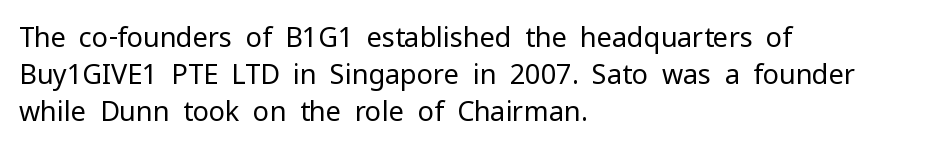
Reading down the block, your eye returns to a fixed left position each line. Tall strokes in this sample are plumb rather than angled. The rendering uses a moderate line-height, typical for paragraphs. This is not heavy type; no bold has been used. Any mark beneath the type? The region is blank. Each word holds together tightly as a unit, with standard inter-letter gaps.
